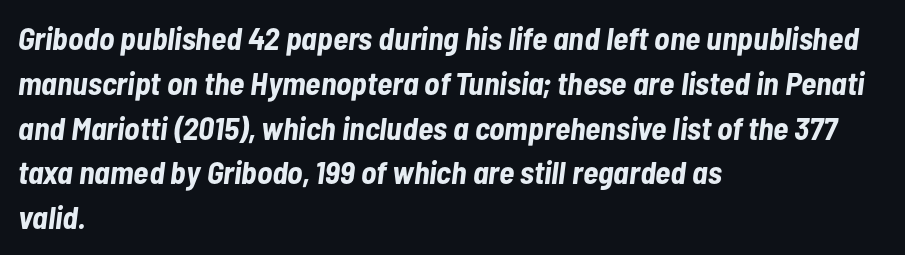
The image shows 32 px bold, condensed type, italic (leaning right); set left-aligned, normal line spacing (1.4x), normal letter spacing, not underlined; low stroke contrast and a medium x-height.
